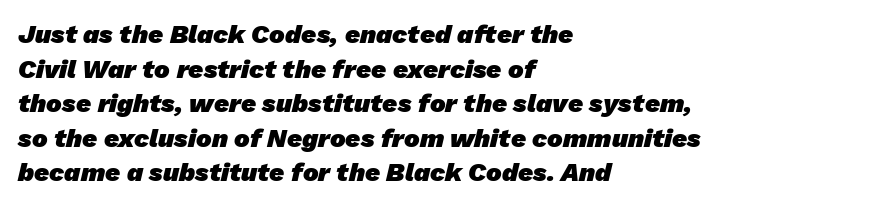
Q: Is the text bold? A: Yes.
Q: Is the text underlined? A: No.
Q: How is the paragraph aligned? A: Left-aligned.
Q: Is the spacing between letters normal or unusually wide? A: Normal.
Q: Is the spacing between lines tight, normal or loose? A: Normal.
